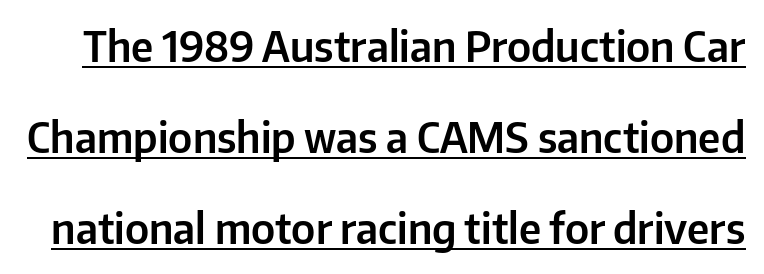
The image shows 41 px sans-serif type, upright; set loose line spacing (2.22x), normal letter spacing, underlined; low stroke contrast and a medium x-height.
